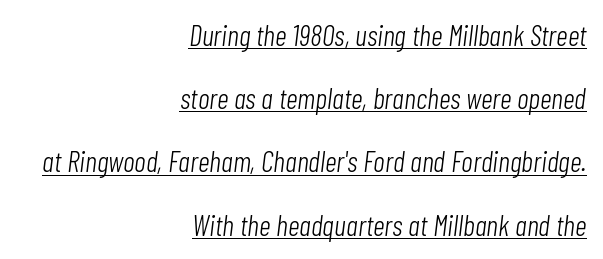
Proportional: the letters do not fall into vertical columns. Style check: oblique. Honestly, the letter spacing is just normal — you wouldn't notice it. This sample is right-justified, so line beginnings fall wherever the words allow.
